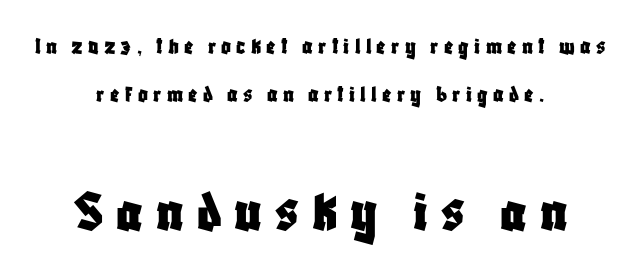
The image shows 60 px condensed sans-serif type, upright; set centered, loose line spacing (1.99x), unusually wide letter spacing (+0.22 em), not underlined; the second (bottom) block is 2.5x larger; low stroke contrast and a large x-height.
